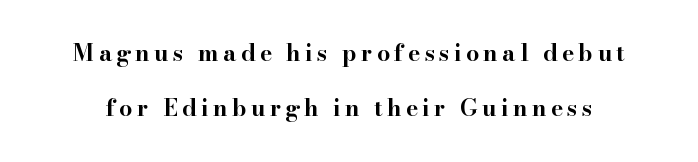
Chunky letters — that's bold for sure. Leading: increased. The passage shown is not underscored anywhere. The specimen reads as upright at a glance.
